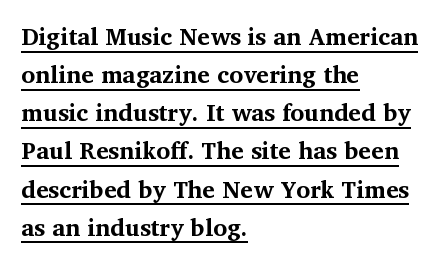
{"italic": "no", "bold": "yes", "underline": "yes", "align": "left", "line_spacing": "normal", "line_spacing_ratio": 1.59, "letter_spacing": "normal", "letter_spacing_em": 0.0, "glyph_px": 24}
